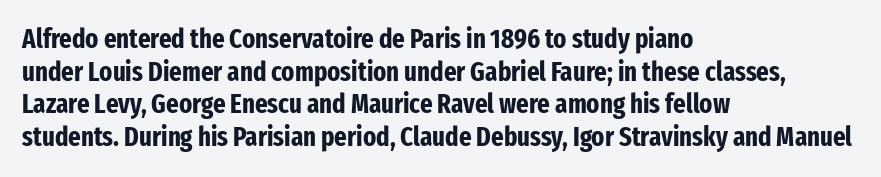
The glyphs are unaccompanied by any horizontal stroke below them. The passage shown is emphatically bold. The lettering holds an erect, upright posture throughout. Here the glyphs are tracked normally, forming tight word shapes.
